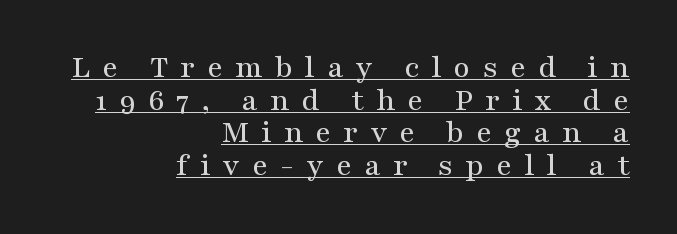
{"serif": "yes", "italic": "no", "width": "wide", "stroke_contrast": "medium", "x_height": "medium", "monospaced": "no", "underline": "yes", "align": "right", "line_spacing": "tight", "line_spacing_ratio": 1.02, "letter_spacing": "wide", "letter_spacing_em": 0.38, "glyph_px": 32}
